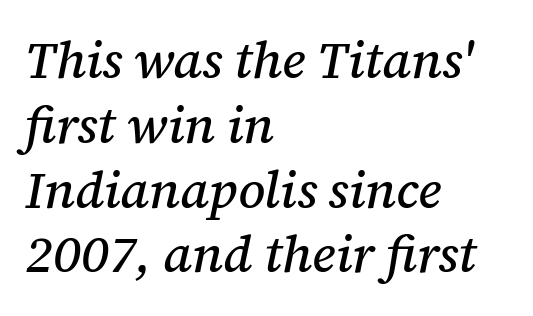
{"serif": "yes", "italic": "yes", "lean": "right", "slant_degrees": 12, "width": "normal", "stroke_contrast": "medium", "x_height": "medium", "monospaced": "no", "underline": "no", "align": "left", "line_spacing": "normal", "line_spacing_ratio": 1.27, "letter_spacing": "normal", "letter_spacing_em": 0.0, "glyph_px": 51}
